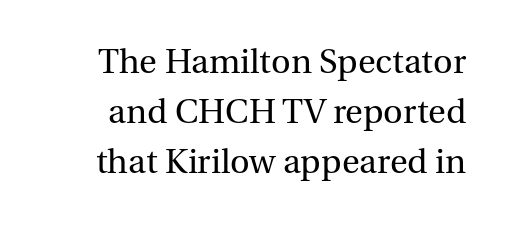
{"serif": "yes", "italic": "no", "bold": "no", "weight": "regular", "width": "normal", "stroke_contrast": "medium", "x_height": "medium", "monospaced": "no", "underline": "no", "line_spacing": "normal", "line_spacing_ratio": 1.47, "letter_spacing": "normal", "letter_spacing_em": 0.0, "glyph_px": 34}
